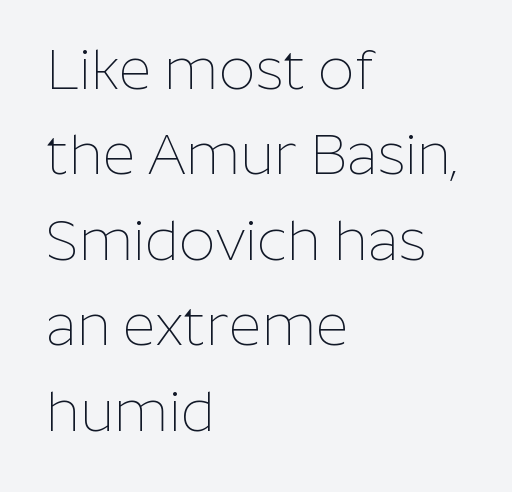
This is not heavy type; no bold has been used. Descender tails drop into unmarked territory. These lines were composed using upright roman letters. Each new line begins a customary step beneath the previous one. A student would call this left alignment; a typographer would say flush left, rag right. The face used here is a sans, in the tradition of grotesques and geometrics.
